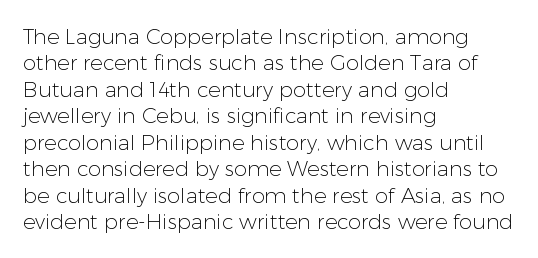
The image shows 21 px text type, upright; set left-aligned, normal line spacing (1.26x), normal letter spacing, not underlined.
